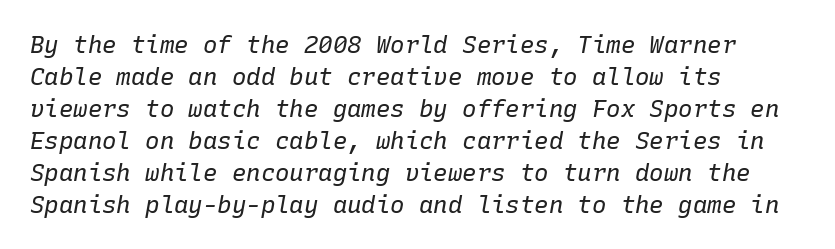
{"italic": "yes", "lean": "right", "slant_degrees": 10, "bold": "no", "underline": "no", "align": "left", "line_spacing": "normal", "line_spacing_ratio": 1.33, "letter_spacing": "normal", "letter_spacing_em": 0.0, "glyph_px": 24}
